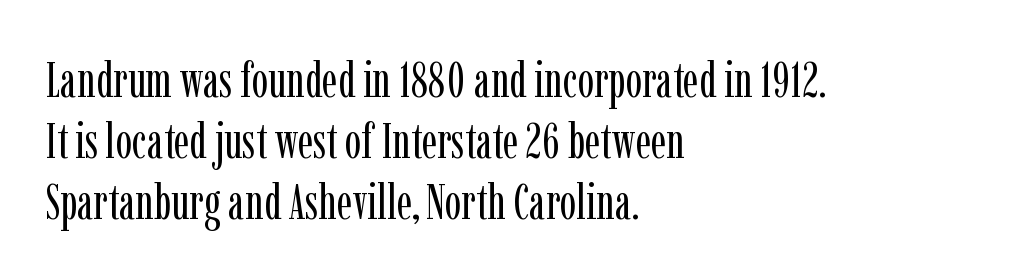
Lines of text with bare space underneath. Upright lettering throughout. Spacing verdict: proportional, widths tailored to each character. Short note: letters normally spaced. Summary of weight: not heavy and not bold.
